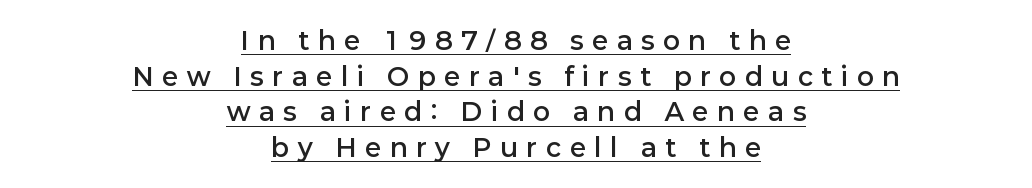
Q: Is the text bold? A: Semi-bold.
Q: Is the text italic (slanted)? A: No, it is upright.
Q: Is the text underlined? A: Yes.
Q: How is the paragraph aligned? A: Centered.
Q: Is the spacing between letters normal or unusually wide? A: Unusually wide.
Q: Is the spacing between lines tight, normal or loose? A: Normal.
